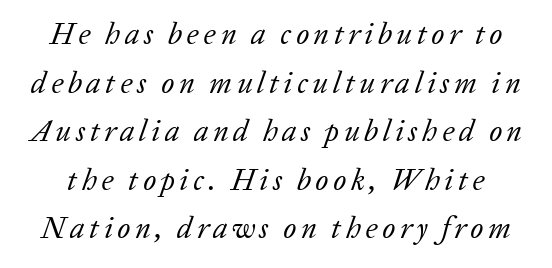
The passage shown stacks its lines at a standard gap. The typesetting does not lean heavy: it is not bold. Clear beneath every line of the passage. Note the varied advance widths — an 'i' is clearly narrower than an 'm'.
